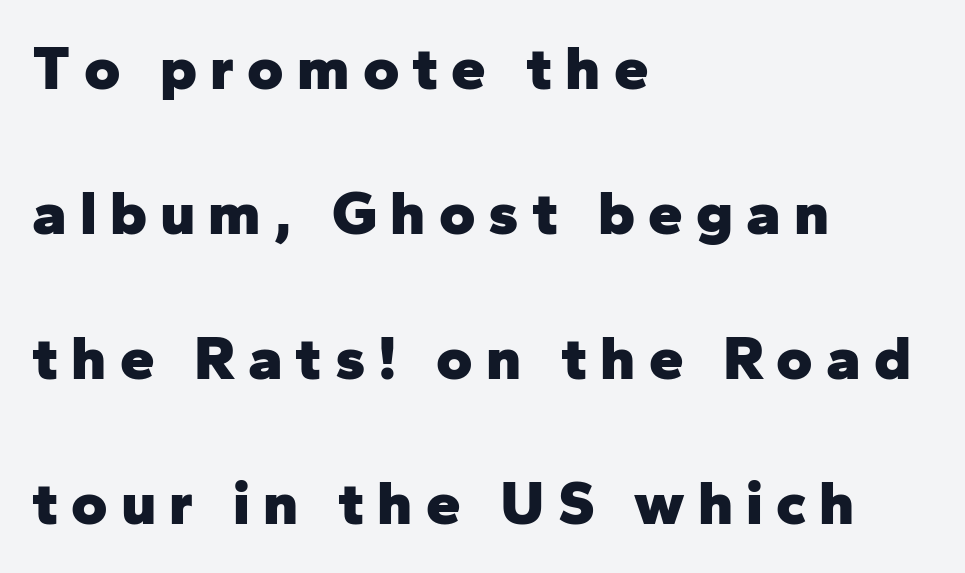
The image shows 62 px heavy sans-serif type, upright; set left-aligned, loose line spacing (2.34x), unusually wide letter spacing (+0.21 em), not underlined; low stroke contrast and a medium x-height.
